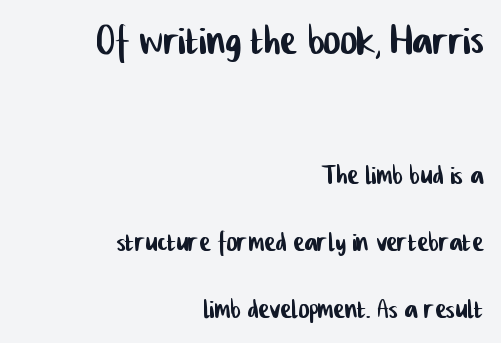
{"serif": "no", "width": "condensed", "stroke_contrast": "low", "x_height": "medium", "monospaced": "no", "underline": "no", "align": "right", "line_spacing": "loose", "line_spacing_ratio": 1.98, "letter_spacing": "normal", "letter_spacing_em": 0.0, "larger_block": "first", "size_ratio": 1.5, "glyph_px": 51}
